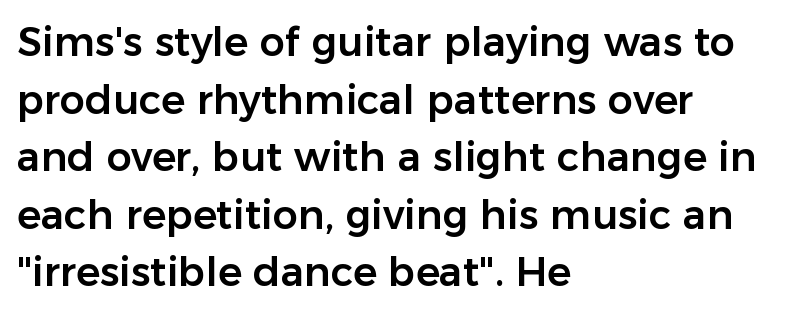
Q: Is the text italic (slanted)? A: No, it is upright.
Q: Is the typeface a serif or a sans-serif typeface? A: Sans-serif.
Q: Is the text underlined? A: No.
Q: How is the paragraph aligned? A: Left-aligned.
Q: Is the spacing between letters normal or unusually wide? A: Normal.
Q: Is the spacing between lines tight, normal or loose? A: Normal.
Q: Width (condensed, normal, or wide)? A: Normal.
Q: Stroke contrast? A: Low.
Q: x-height? A: Medium.
Q: Monospaced? A: No.
